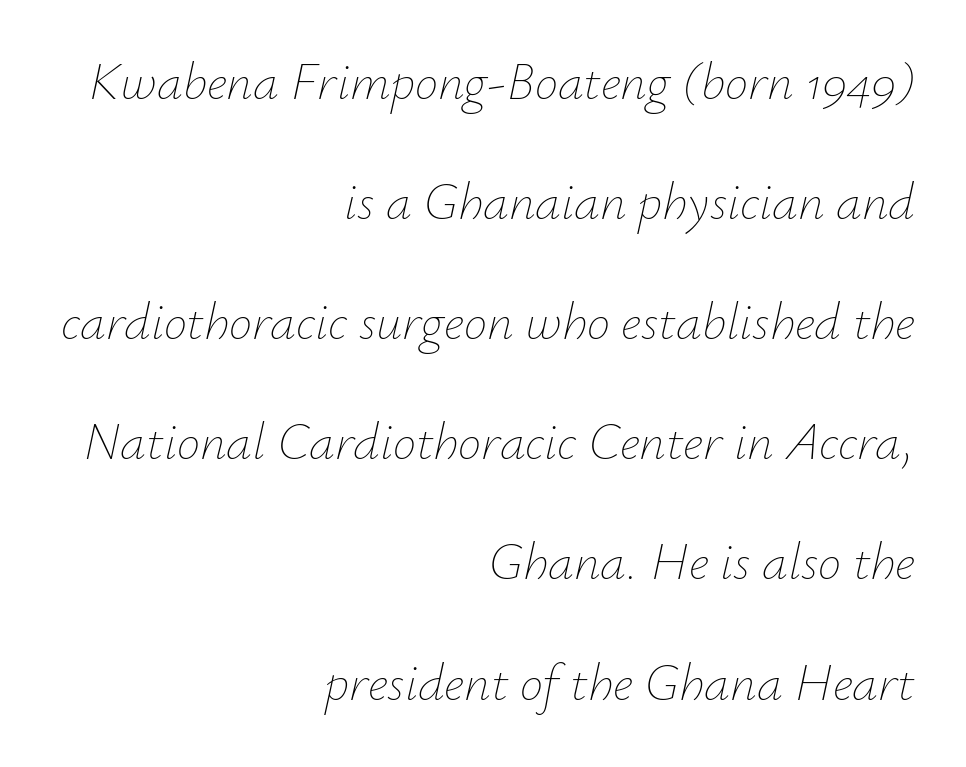
The image shows 52 px thin type, italic (leaning right); set right-aligned, loose line spacing (2.31x), normal letter spacing, not underlined; low stroke contrast and a small x-height.
